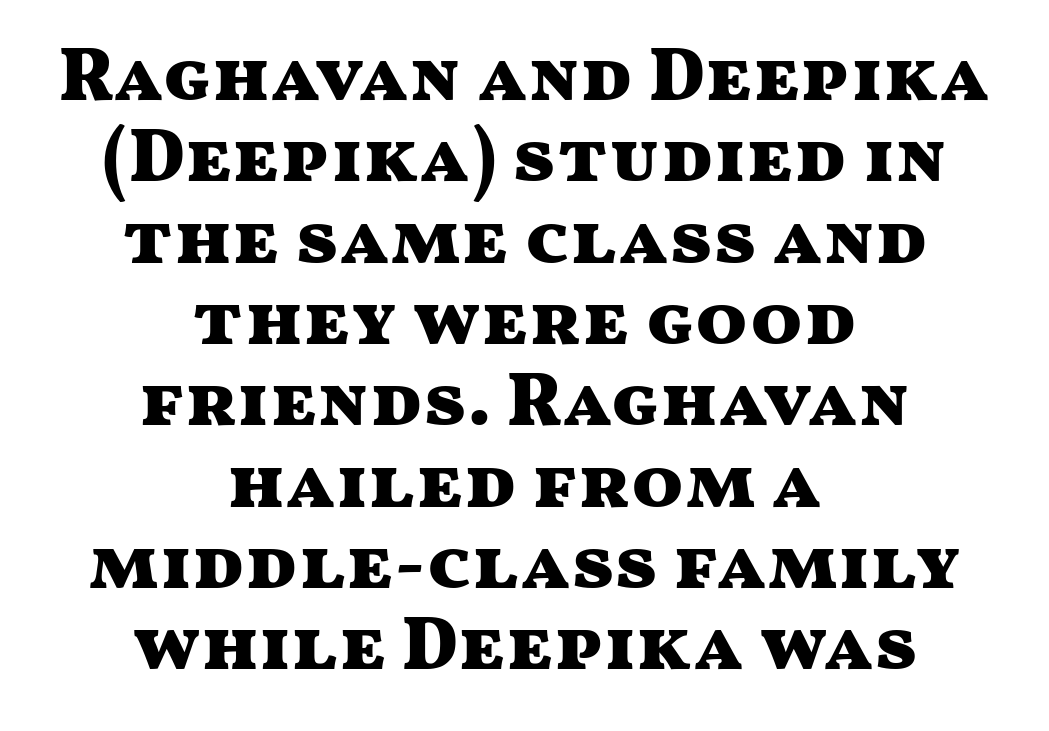
Q: Is the text bold? A: Yes.
Q: Is the text italic (slanted)? A: No, it is upright.
Q: Is the typeface a serif or a sans-serif typeface? A: Sans-serif.
Q: Is the text underlined? A: No.
Q: How is the paragraph aligned? A: Centered.
Q: Is the spacing between letters normal or unusually wide? A: Normal.
Q: Is the spacing between lines tight, normal or loose? A: Tight.
Q: Width (condensed, normal, or wide)? A: Wide.
Q: Stroke contrast? A: Medium.
Q: x-height? A: Medium.
Q: Monospaced? A: No.
